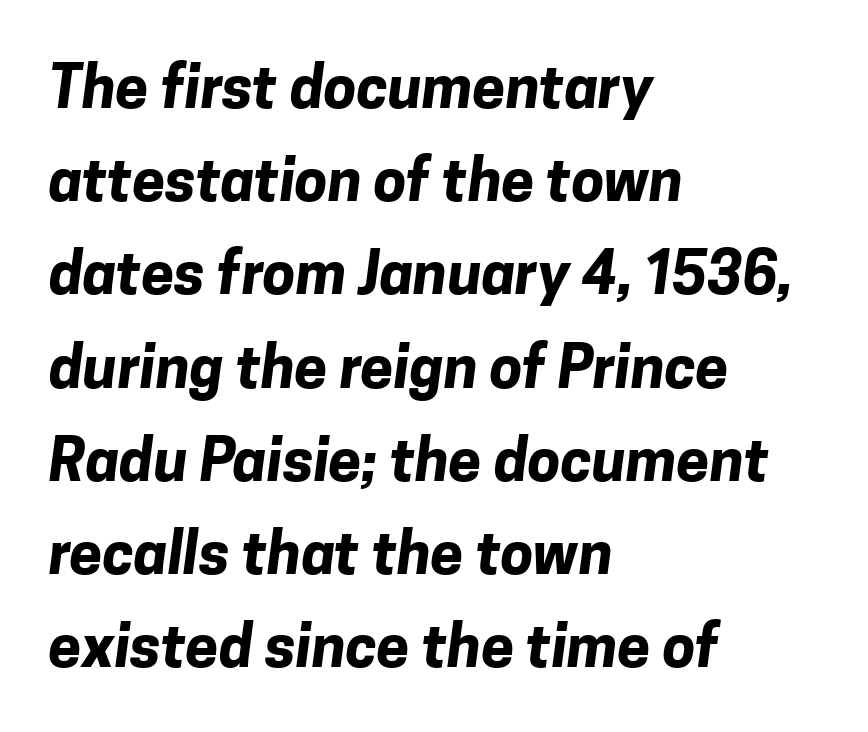
{"serif": "no", "bold": "yes", "weight": "bold", "width": "normal", "stroke_contrast": "low", "x_height": "medium", "monospaced": "no", "underline": "no", "align": "left", "line_spacing": "normal", "line_spacing_ratio": 1.58, "letter_spacing": "normal", "letter_spacing_em": 0.0, "glyph_px": 59}
